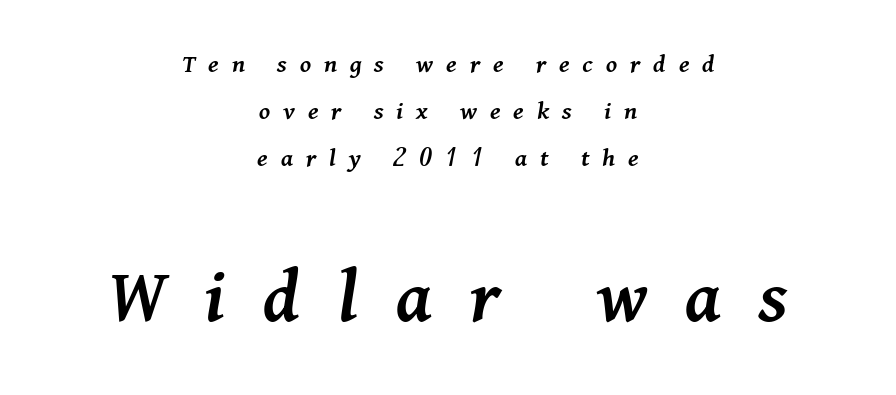
{"italic": "yes", "lean": "right", "slant_degrees": 11, "bold": "semi", "weight": "semibold", "width": "normal", "stroke_contrast": "medium", "x_height": "medium", "monospaced": "no", "underline": "no", "align": "center", "line_spacing_ratio": 1.75, "letter_spacing": "wide", "letter_spacing_em": 0.48, "larger_block": "second", "size_ratio": 2.96, "glyph_px": 80}
